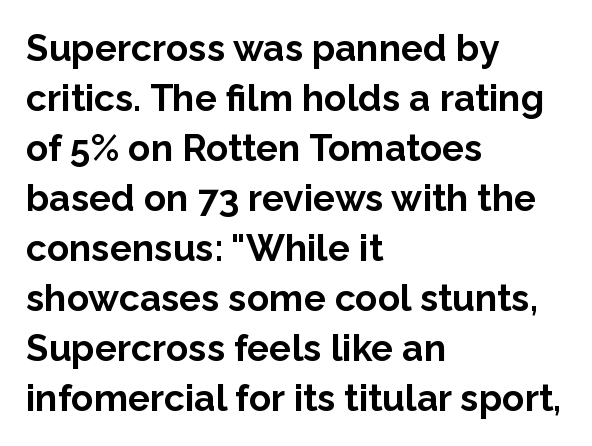
The image shows 37 px bold sans-serif type, upright; set left-aligned, normal line spacing (1.35x), normal letter spacing, not underlined; low stroke contrast and a medium x-height.
